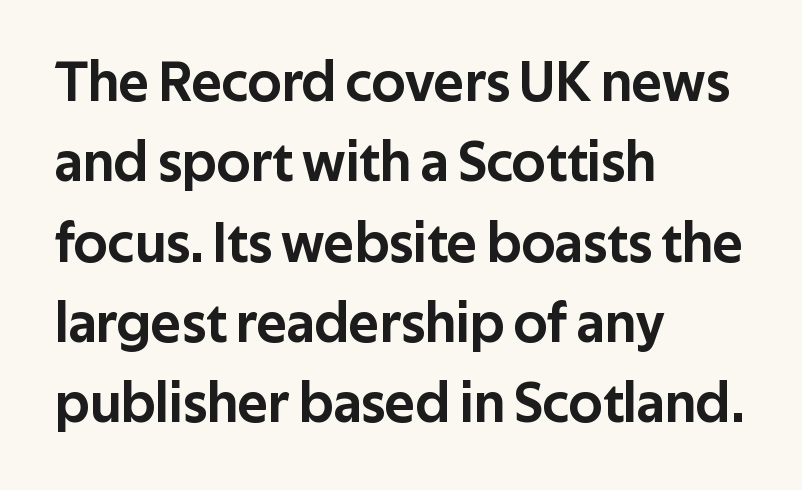
Do the characters align in a grid? No, the font is proportional. Is this a sans? Yes — the strokes have no serifs. The letterforms sit shoulder to shoulder at normal distance. Underline: absent.
